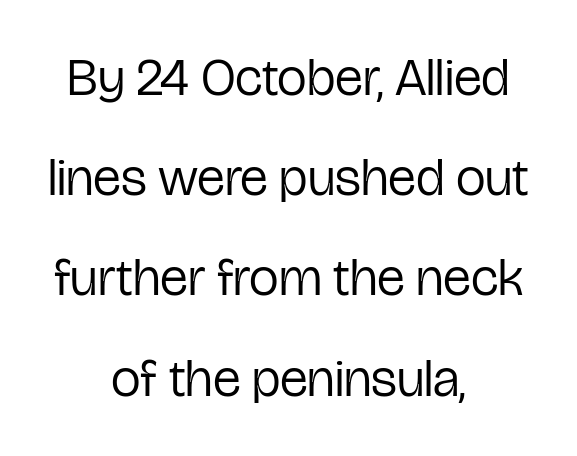
{"serif": "no", "italic": "no", "bold": "no", "weight": "regular", "width": "condensed", "stroke_contrast": "low", "x_height": "medium", "monospaced": "no", "underline": "no", "align": "center", "line_spacing_ratio": 1.89, "letter_spacing": "normal", "letter_spacing_em": 0.0, "glyph_px": 53}
